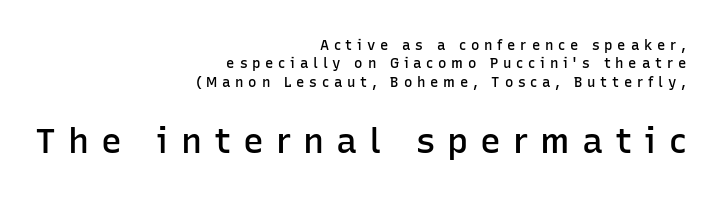
The image shows 35 px semibold sans-serif type, upright; set right-aligned, normal line spacing (1.31x), unusually wide letter spacing (+0.34 em), not underlined; the second (bottom) block is 2.5x larger; low stroke contrast and a medium x-height.
